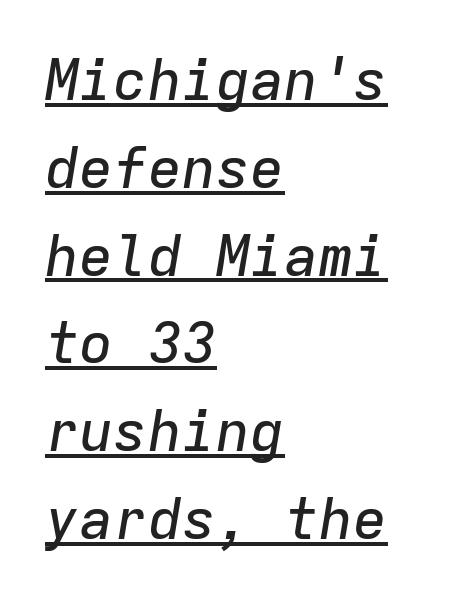
Fixed-width glyphs throughout — classic coding-font behaviour. How would I describe the line gaps? Plain and ordinary. Layout note: lines flush left. Default kerning and tracking; the words read as compact shapes. The passage shown leans; its letterforms are oblique.
